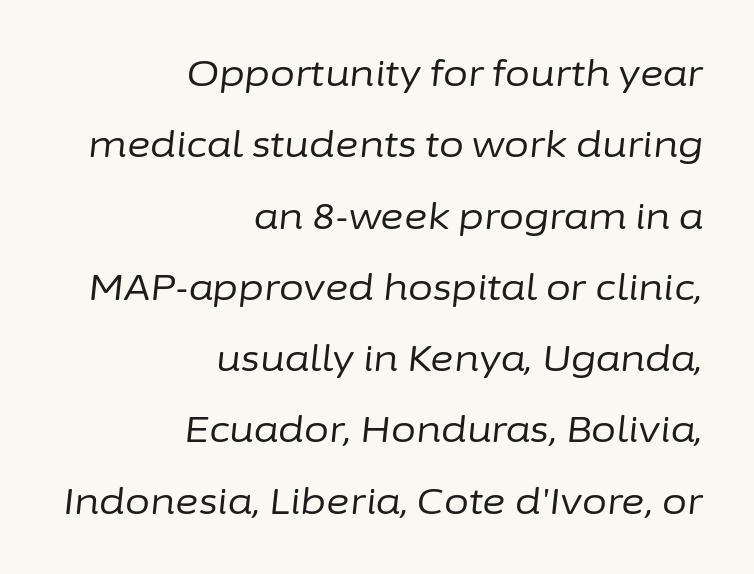
The image shows 36 px regular-weight type, italic (leaning right); set right-aligned, loose line spacing (1.98x), normal letter spacing, not underlined; low stroke contrast and a medium x-height.
